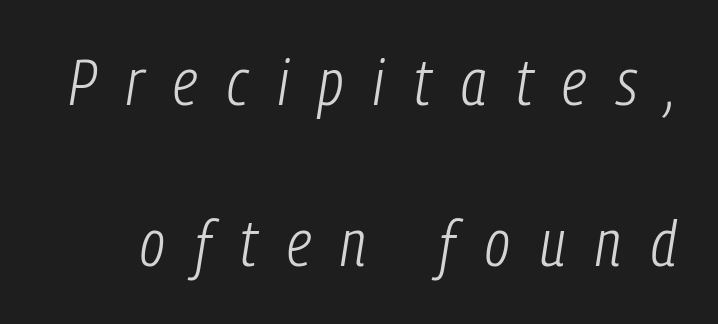
The image shows 65 px light, condensed type, italic (leaning right); set loose line spacing (2.48x), unusually wide letter spacing (+0.46 em), not underlined; low stroke contrast and a medium x-height.
